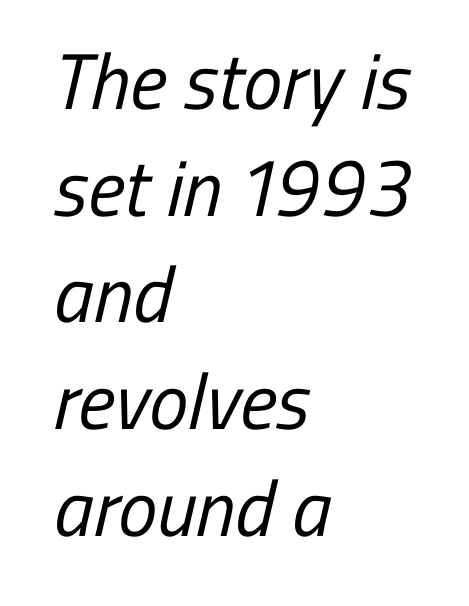
Regarding serifs, this sample does without them. Leftover space on each line is placed entirely after the last word. Anything drawn beneath the words? Only blank space. The rendering keeps characters at their native spacing. Is this a fixed-width face? No — the glyphs have proportional, varying widths. A quiet, ordinary-to-light weight characterises the typeface.
